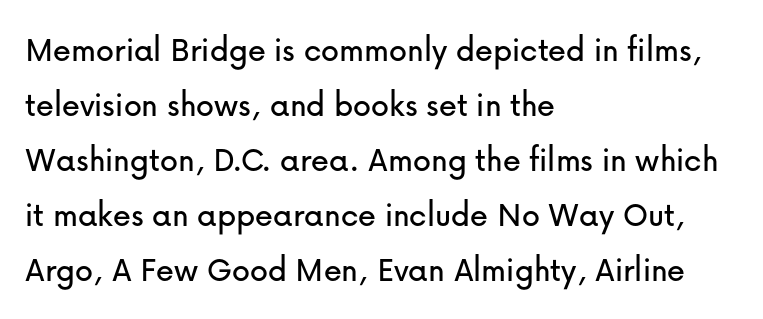
The image shows 36 px sans-serif type, upright; set left-aligned, normal line spacing (1.53x), normal letter spacing, not underlined; low stroke contrast and a medium x-height.
